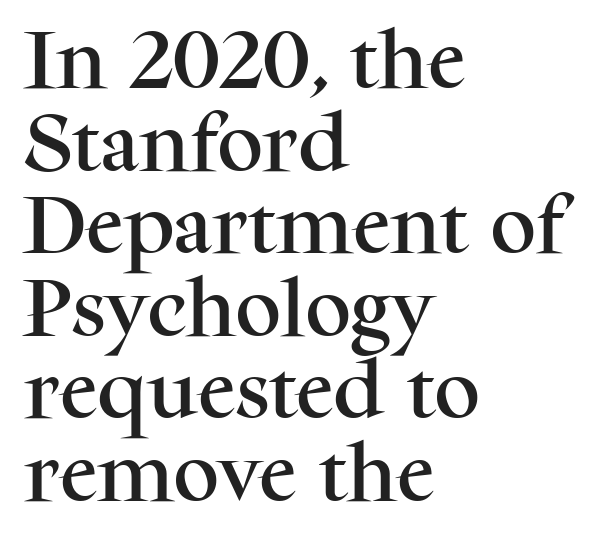
The axis of the letterforms is exactly vertical. A typesetter would call this leading conventional body-copy spacing. Look at the bottom of the vertical strokes: they flare into serifs here. Every row of glyphs begins at an identical x-position on the left. Words appear dense and cohesive because spacing is normal. This rendering features lettering with no underline.
